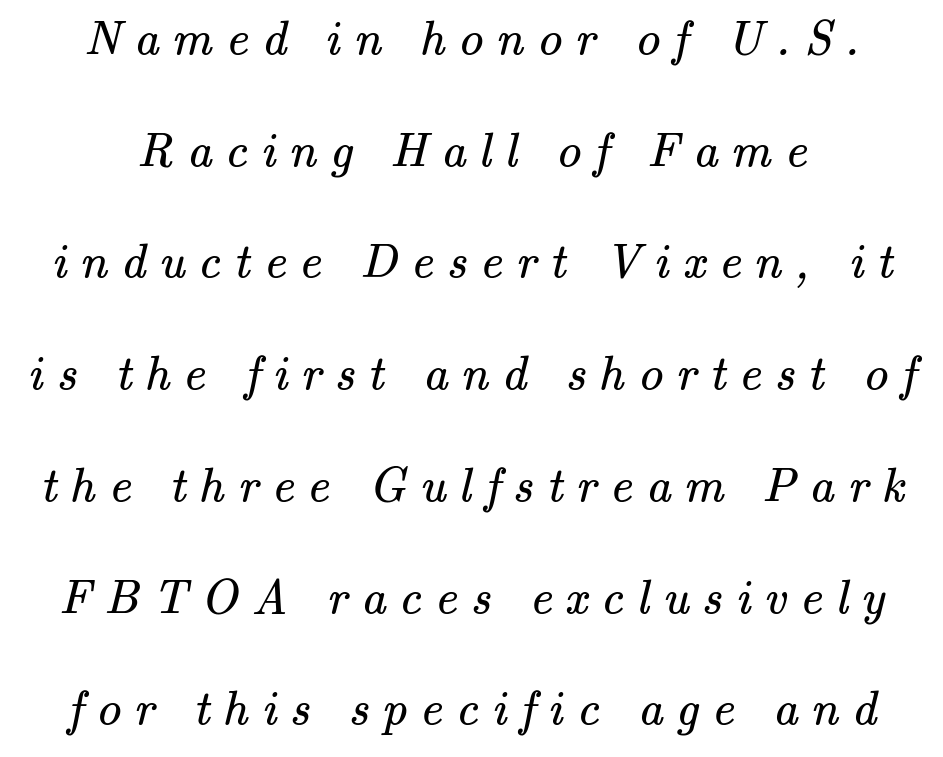
Serif or sans? Serif — the stroke terminals have little feet. Spacing verdict: proportional, widths tailored to each character. Inter-character spacing is expanded well beyond the font's built-in metrics. The line-height multiplier appears high, well above default.
